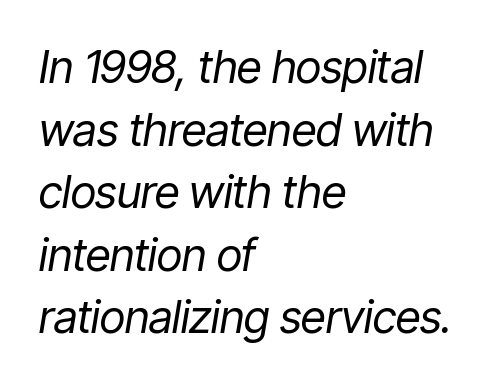
{"italic": "yes", "lean": "right", "slant_degrees": 9, "bold": "no", "weight": "regular", "width": "condensed", "stroke_contrast": "low", "x_height": "medium", "monospaced": "no", "underline": "no", "align": "left", "line_spacing": "normal", "line_spacing_ratio": 1.39, "letter_spacing": "normal", "letter_spacing_em": 0.0, "glyph_px": 45}
